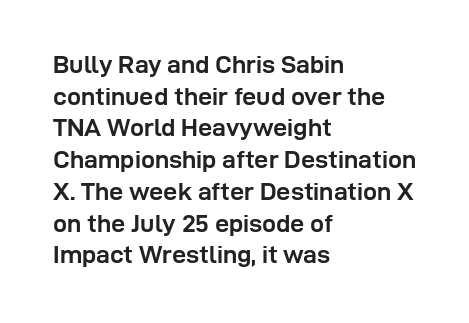
Q: Is the text bold? A: Yes.
Q: Is the text italic (slanted)? A: No, it is upright.
Q: Is the text underlined? A: No.
Q: How is the paragraph aligned? A: Left-aligned.
Q: Is the spacing between letters normal or unusually wide? A: Normal.
Q: Is the spacing between lines tight, normal or loose? A: Normal.
